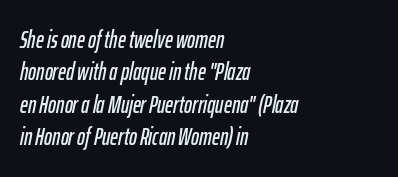
Vertical spacing — default. A student would call this left alignment; a typographer would say flush left, rag right. Does the lettering tilt? It does — this is italic. This rendering leaves character spacing at its baseline value. Words float on clear page, feet unadorned.
